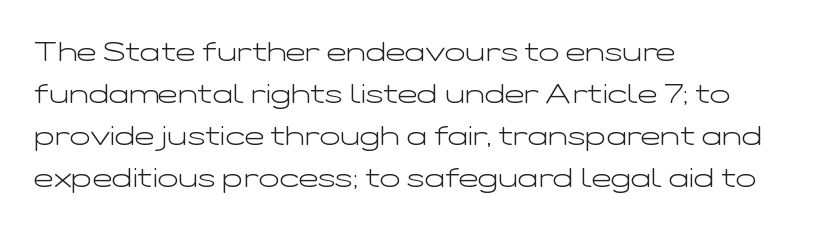
{"italic": "no", "bold": "no", "underline": "no", "align": "left", "line_spacing": "normal", "line_spacing_ratio": 1.56, "letter_spacing": "normal", "letter_spacing_em": 0.0, "glyph_px": 27}
